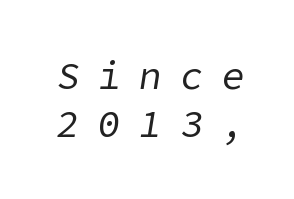
The zone under the glyphs is completely vacant. Honestly, the letter spacing is so wide it's the main thing you notice. The block of text has a typical density, with ordinary space between rows. When letters slant like this, we call the style italic. No chunkiness to these letters — they're not bold.
